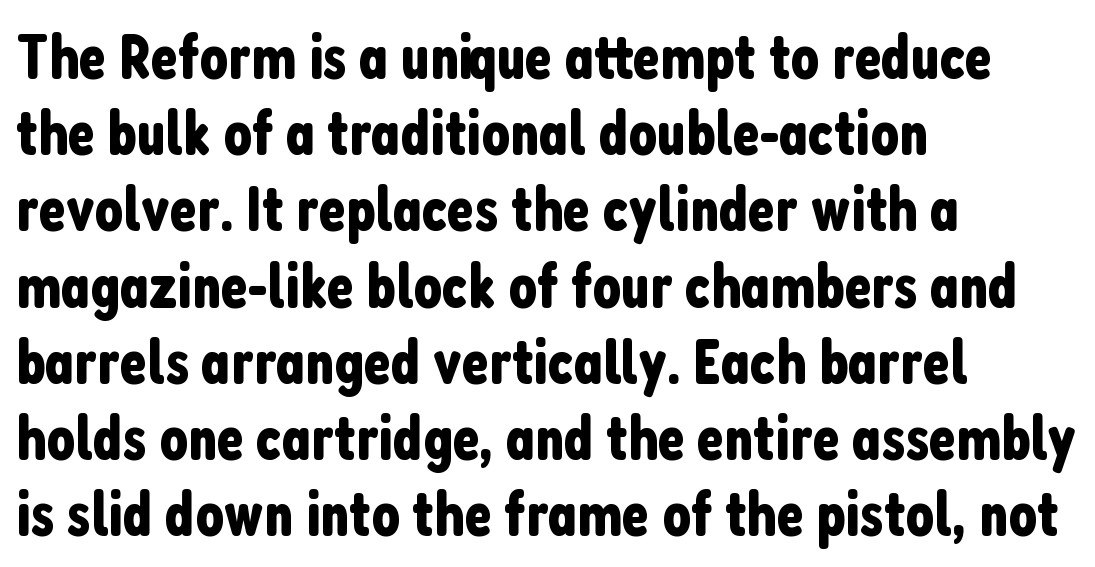
The image shows 63 px condensed sans-serif type, upright; set left-aligned, line spacing 1.21x, normal letter spacing, not underlined; low stroke contrast and a medium x-height.
